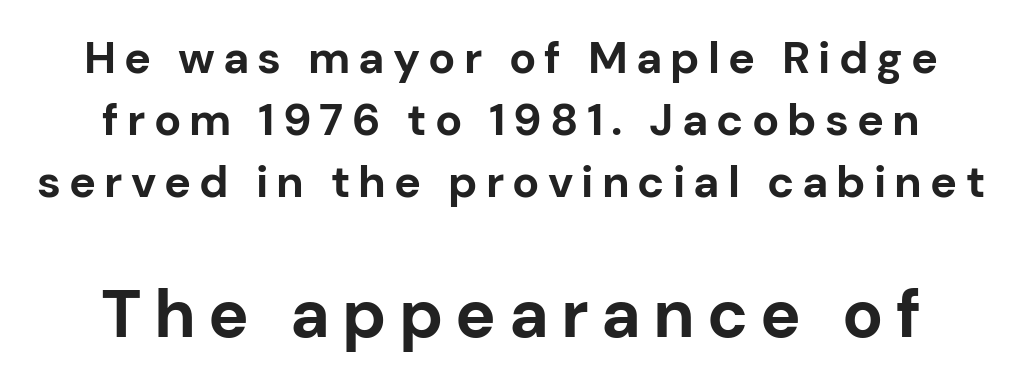
Q: Is the text bold? A: Yes.
Q: Is the text italic (slanted)? A: No, it is upright.
Q: Is the typeface a serif or a sans-serif typeface? A: Sans-serif.
Q: Is the text underlined? A: No.
Q: How is the paragraph aligned? A: Centered.
Q: Is the spacing between lines tight, normal or loose? A: Normal.
Q: Which block of text is set in a larger size, the first (top) or the second (bottom)? A: The second (bottom) one.
Q: Width (condensed, normal, or wide)? A: Normal.
Q: Stroke contrast? A: Low.
Q: x-height? A: Medium.
Q: Monospaced? A: No.
